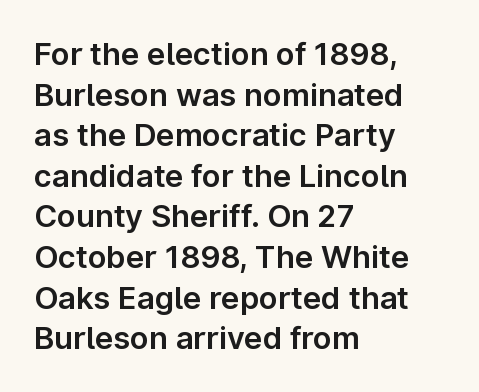
Q: Is the text italic (slanted)? A: No, it is upright.
Q: Is the typeface a serif or a sans-serif typeface? A: Sans-serif.
Q: Is the text underlined? A: No.
Q: How is the paragraph aligned? A: Left-aligned.
Q: Is the spacing between letters normal or unusually wide? A: Normal.
Q: Is the spacing between lines tight, normal or loose? A: Normal.
Q: Width (condensed, normal, or wide)? A: Normal.
Q: Stroke contrast? A: Low.
Q: x-height? A: Medium.
Q: Monospaced? A: No.
